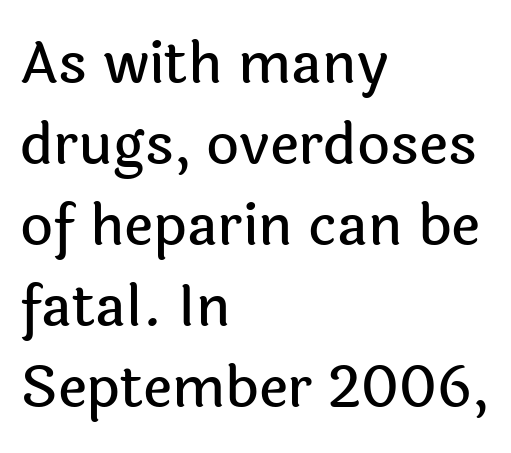
{"serif": "no", "italic": "no", "width": "normal", "x_height": "medium", "monospaced": "no", "underline": "no", "align": "left", "line_spacing": "normal", "line_spacing_ratio": 1.42, "letter_spacing": "normal", "letter_spacing_em": 0.0, "glyph_px": 57}
